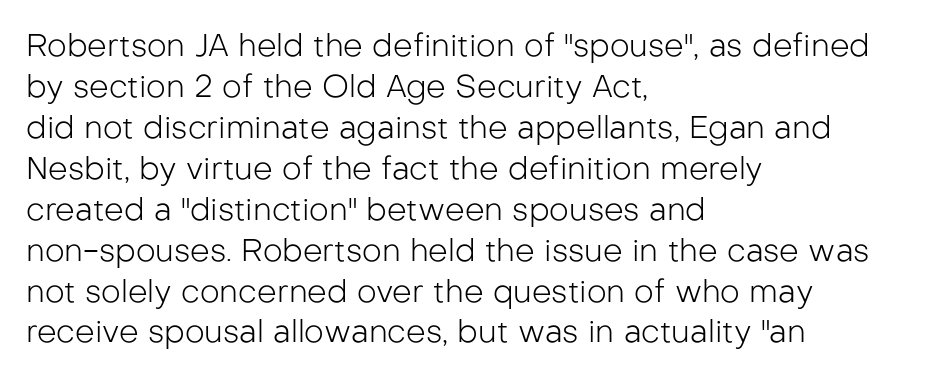
{"serif": "no", "italic": "no", "bold": "no", "weight": "light", "width": "normal", "stroke_contrast": "low", "x_height": "medium", "monospaced": "no", "underline": "no", "align": "left", "line_spacing": "normal", "line_spacing_ratio": 1.32, "letter_spacing": "normal", "letter_spacing_em": 0.0, "glyph_px": 31}
